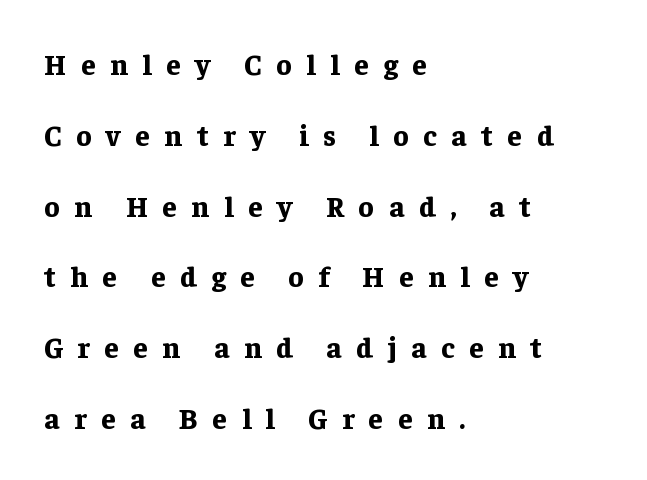
Q: Is the text bold? A: Yes.
Q: Is the text italic (slanted)? A: No, it is upright.
Q: Is the typeface a serif or a sans-serif typeface? A: Serif.
Q: Is the text underlined? A: No.
Q: How is the paragraph aligned? A: Left-aligned.
Q: Is the spacing between letters normal or unusually wide? A: Unusually wide.
Q: Is the spacing between lines tight, normal or loose? A: Loose.
Q: Width (condensed, normal, or wide)? A: Normal.
Q: Stroke contrast? A: Low.
Q: x-height? A: Medium.
Q: Monospaced? A: No.
